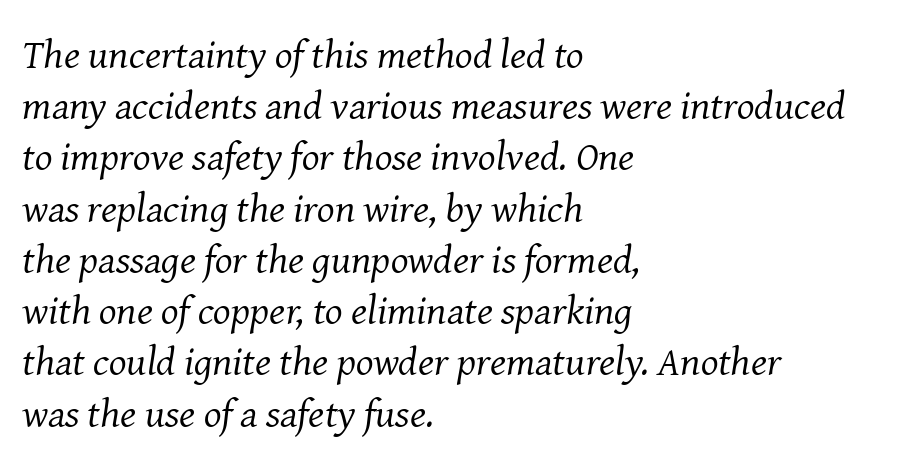
{"serif": "yes", "italic": "yes", "lean": "right", "slant_degrees": 8, "bold": "no", "weight": "regular", "width": "normal", "stroke_contrast": "medium", "x_height": "medium", "monospaced": "no", "underline": "no", "align": "left", "line_spacing": "normal", "line_spacing_ratio": 1.25, "letter_spacing": "normal", "letter_spacing_em": 0.0, "glyph_px": 41}
